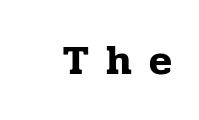
The image shows 42 px serif type, upright; set right-aligned, unusually wide letter spacing (+0.41 em), not underlined; low stroke contrast and a medium x-height.
